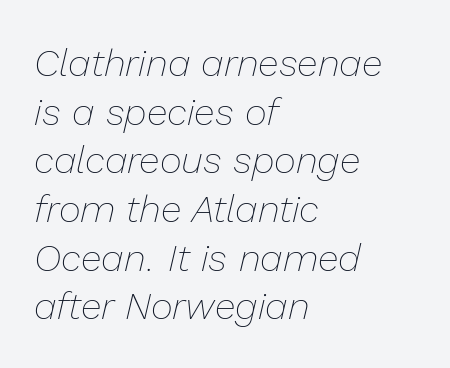
Q: Is the text bold? A: No.
Q: Is the text italic (slanted)? A: Yes, it leans right by about 13 degrees.
Q: Is the text underlined? A: No.
Q: How is the paragraph aligned? A: Left-aligned.
Q: Is the spacing between letters normal or unusually wide? A: Normal.
Q: Is the spacing between lines tight, normal or loose? A: Normal.
Q: Width (condensed, normal, or wide)? A: Normal.
Q: Stroke contrast? A: Low.
Q: x-height? A: Medium.
Q: Monospaced? A: No.
